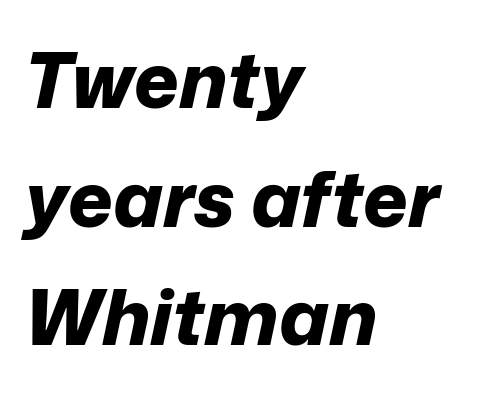
{"italic": "yes", "lean": "right", "slant_degrees": 12, "bold": "yes", "weight": "bold", "width": "normal", "stroke_contrast": "low", "x_height": "medium", "monospaced": "no", "underline": "no", "align": "left", "line_spacing": "normal", "line_spacing_ratio": 1.54, "letter_spacing": "normal", "letter_spacing_em": 0.0, "glyph_px": 77}
